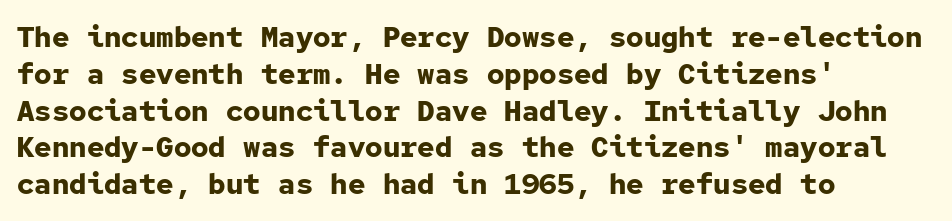
Q: Is the text bold? A: Yes.
Q: Is the text italic (slanted)? A: No, it is upright.
Q: Is the typeface a serif or a sans-serif typeface? A: Sans-serif.
Q: Is the text underlined? A: No.
Q: How is the paragraph aligned? A: Left-aligned.
Q: Is the spacing between letters normal or unusually wide? A: Normal.
Q: Is the spacing between lines tight, normal or loose? A: Normal.
Q: Width (condensed, normal, or wide)? A: Normal.
Q: Stroke contrast? A: Low.
Q: x-height? A: Medium.
Q: Monospaced? A: Yes.
